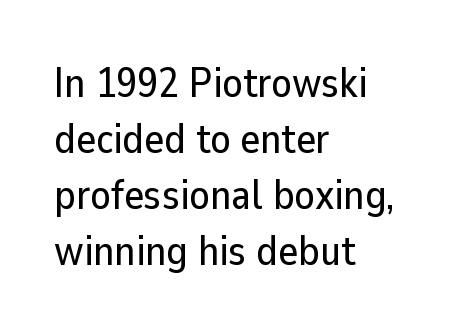
Notice how descenders clear the ascenders below comfortably — that's standard leading. Look at the bottom of the vertical strokes: they stop flat, with no serifs. Compared with typical body copy, the letter spacing here is the same. The rendering anchors every line to the left-hand side.
